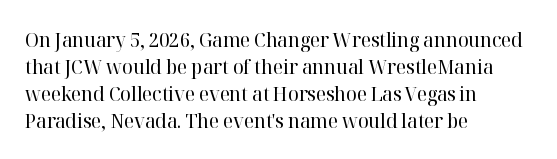
{"italic": "no", "bold": "no", "underline": "no", "align": "left", "line_spacing": "normal", "line_spacing_ratio": 1.35, "letter_spacing": "normal", "letter_spacing_em": 0.0, "glyph_px": 20}
